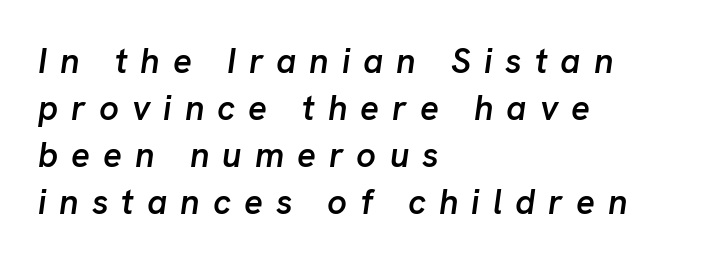
The image shows 35 px semibold type, italic (leaning right); set left-aligned, normal line spacing (1.34x), unusually wide letter spacing (+0.37 em), not underlined; low stroke contrast and a medium x-height.
